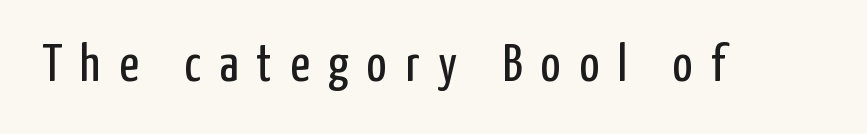
{"serif": "no", "italic": "no", "bold": "no", "weight": "regular", "width": "condensed", "stroke_contrast": "low", "x_height": "medium", "monospaced": "no", "underline": "no", "letter_spacing": "wide", "letter_spacing_em": 0.35, "glyph_px": 53}
